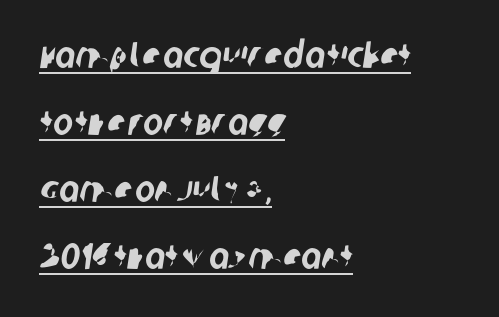
The image shows 37 px condensed sans-serif type; set left-aligned, line spacing 1.81x, normal letter spacing, underlined; low stroke contrast and a large x-height.
